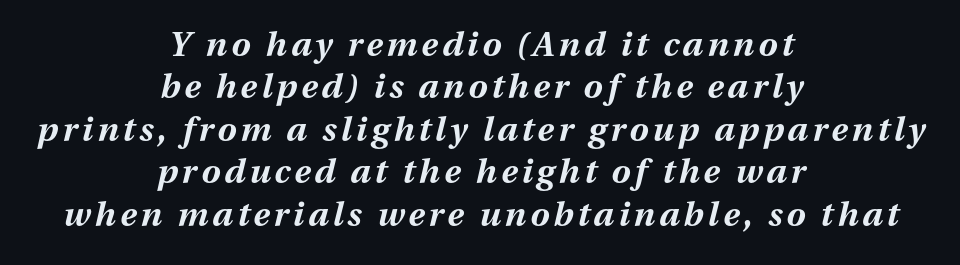
The image shows 34 px bold type, italic (leaning right); set centered, normal line spacing (1.25x), not underlined; medium stroke contrast and a medium x-height.
